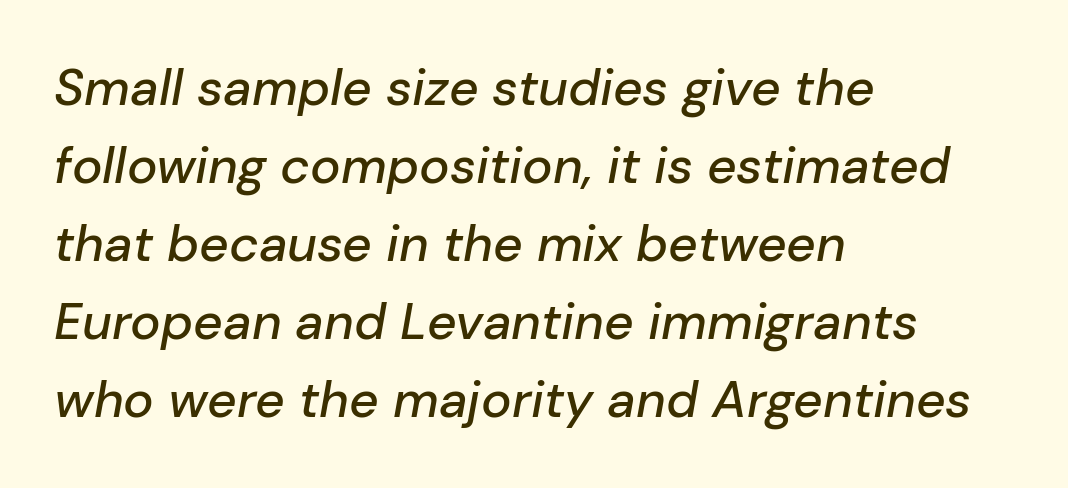
{"italic": "yes", "lean": "right", "slant_degrees": 10, "width": "normal", "stroke_contrast": "low", "x_height": "medium", "monospaced": "no", "underline": "no", "align": "left", "line_spacing": "normal", "line_spacing_ratio": 1.53, "letter_spacing": "normal", "letter_spacing_em": 0.0, "glyph_px": 51}
